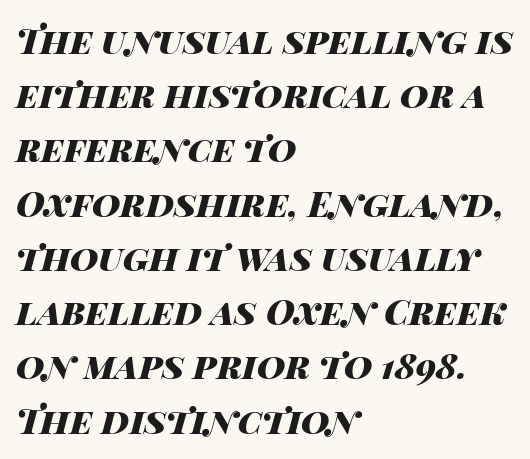
{"italic": "yes", "lean": "right", "slant_degrees": 14, "bold": "yes", "weight": "heavy", "width": "wide", "stroke_contrast": "high", "x_height": "large", "monospaced": "no", "underline": "no", "align": "left", "line_spacing": "normal", "line_spacing_ratio": 1.55, "letter_spacing": "normal", "letter_spacing_em": 0.0, "glyph_px": 35}
